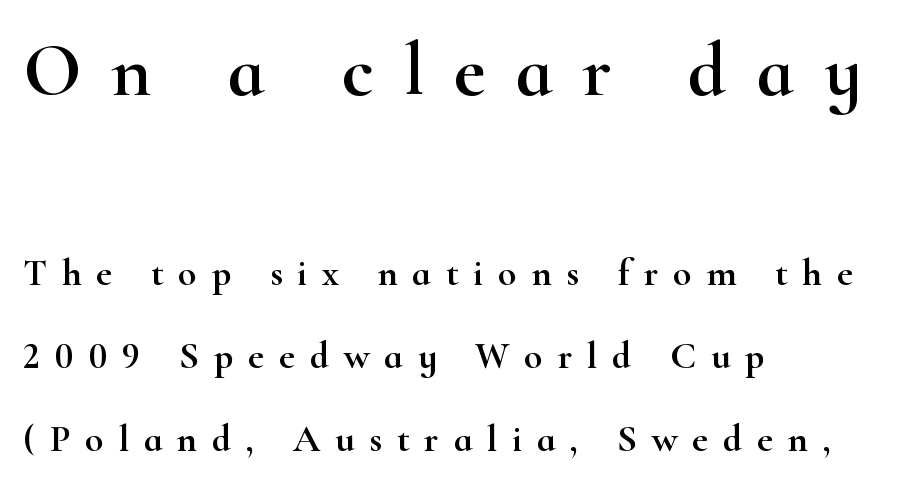
The image shows 76 px wide serif type, upright; set left-aligned, loose line spacing (2.18x), unusually wide letter spacing (+0.39 em), not underlined; the first (top) block is 2.0x larger; high stroke contrast and a small x-height.
